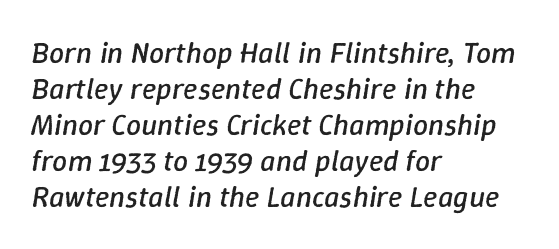
{"italic": "yes", "lean": "right", "slant_degrees": 9, "bold": "no", "weight": "regular", "width": "normal", "stroke_contrast": "low", "x_height": "medium", "monospaced": "no", "underline": "no", "align": "left", "line_spacing_ratio": 1.2, "letter_spacing": "normal", "letter_spacing_em": 0.0, "glyph_px": 30}
